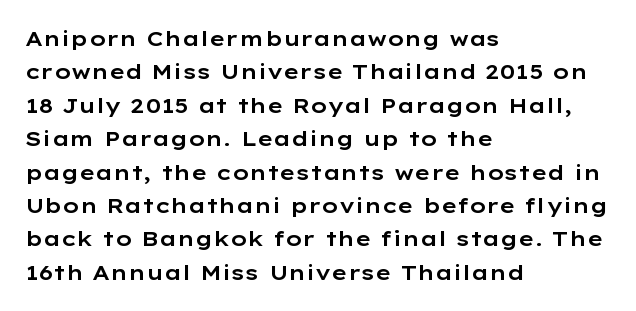
{"italic": "no", "underline": "no", "align": "left", "line_spacing": "normal", "line_spacing_ratio": 1.59, "letter_spacing": "normal", "letter_spacing_em": 0.0, "glyph_px": 21}
